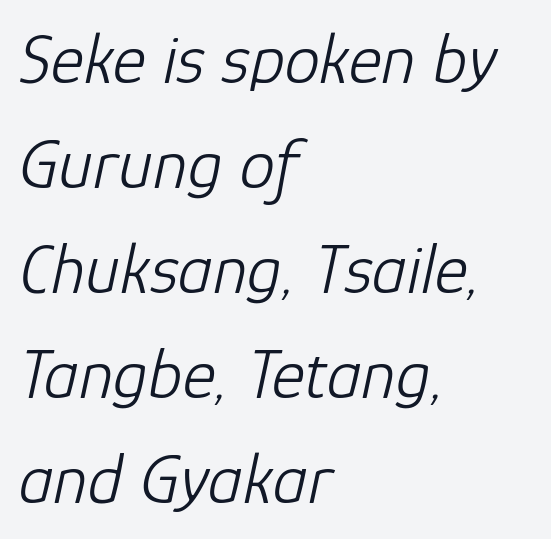
Q: Is the text bold? A: No.
Q: Is the text italic (slanted)? A: Yes, it leans right by about 12 degrees.
Q: Is the text underlined? A: No.
Q: How is the paragraph aligned? A: Left-aligned.
Q: Is the spacing between letters normal or unusually wide? A: Normal.
Q: Is the spacing between lines tight, normal or loose? A: Normal.
Q: Width (condensed, normal, or wide)? A: Normal.
Q: Stroke contrast? A: Low.
Q: x-height? A: Medium.
Q: Monospaced? A: No.
